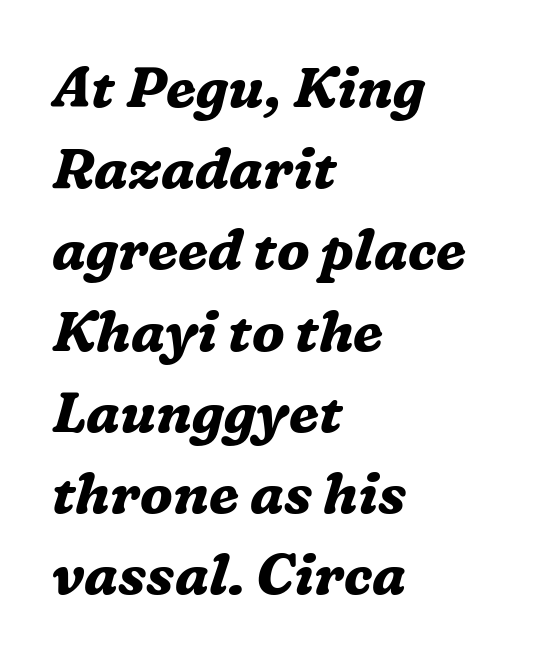
Q: Is the text bold? A: Yes.
Q: Is the text italic (slanted)? A: Yes, it leans right by about 16 degrees.
Q: Is the typeface a serif or a sans-serif typeface? A: Serif.
Q: Is the text underlined? A: No.
Q: How is the paragraph aligned? A: Left-aligned.
Q: Is the spacing between letters normal or unusually wide? A: Normal.
Q: Is the spacing between lines tight, normal or loose? A: Normal.
Q: Width (condensed, normal, or wide)? A: Normal.
Q: Stroke contrast? A: Medium.
Q: x-height? A: Medium.
Q: Monospaced? A: No.
